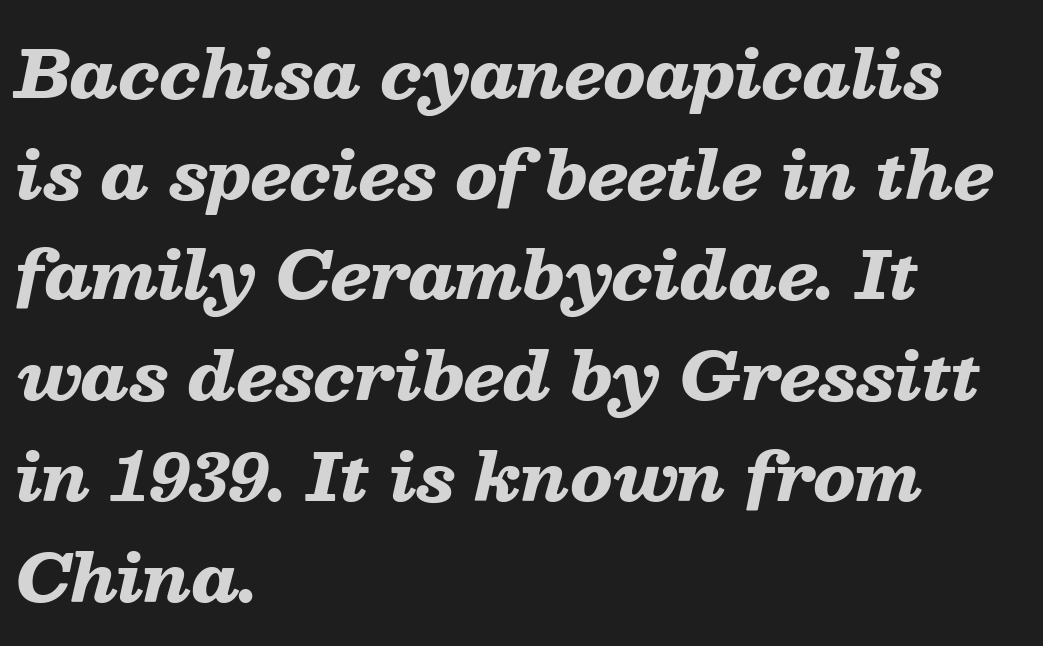
How would I describe the line gaps? Plain and ordinary. Alignment: flush left. Check under the words: just untouched page. Weight: bold. The face used here is rendered with its standard letterfit.
